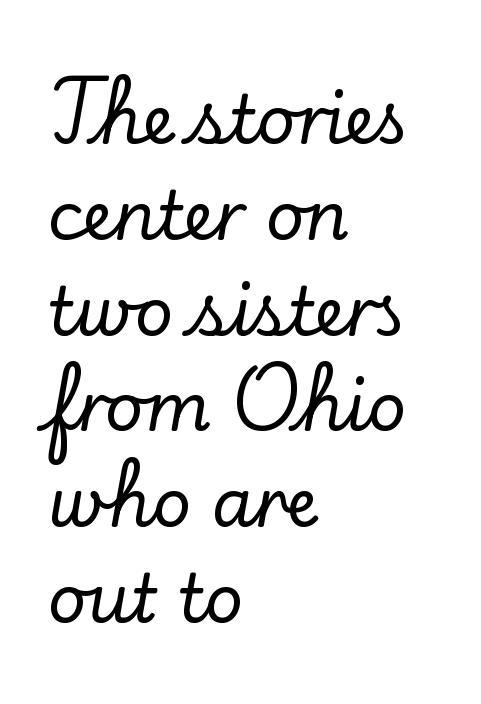
The image shows 67 px serif type; set left-aligned, normal line spacing (1.43x), normal letter spacing, not underlined; low stroke contrast and a small x-height.
